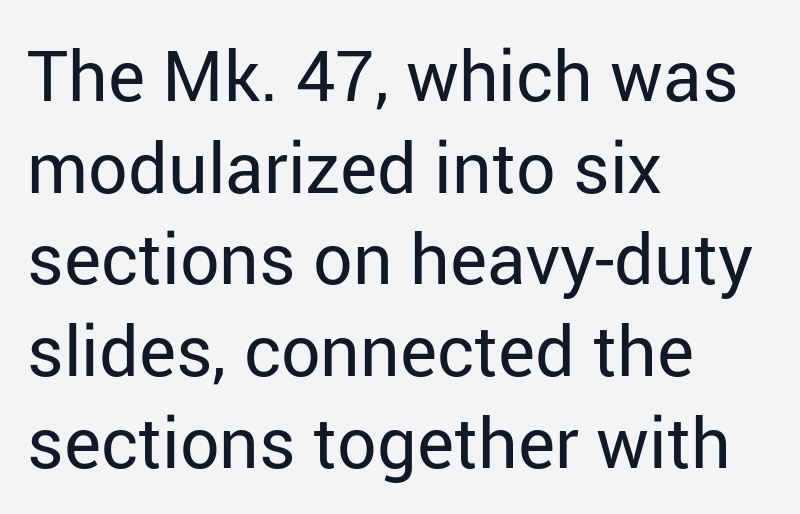
The compositor pushed each line to the left boundary. A roman cut, with each character standing at attention. Note the varied advance widths — an 'i' is clearly narrower than an 'm'. A typesetter would call this leading conventional body-copy spacing.
